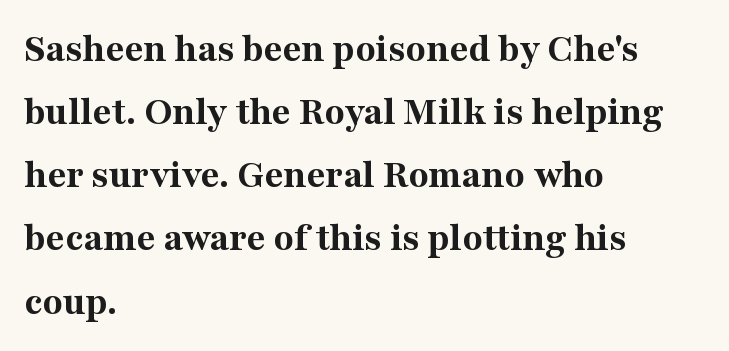
The image shows 41 px bold serif type, upright; set left-aligned, normal line spacing (1.54x), normal letter spacing, not underlined; medium stroke contrast and a medium x-height.
